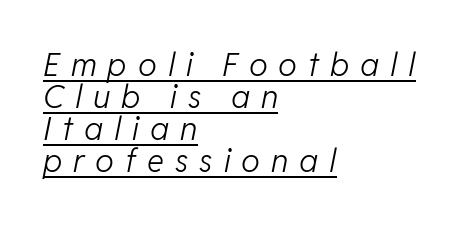
The image shows 32 px light type, italic (leaning right); set left-aligned, tight line spacing (1.0x), unusually wide letter spacing (+0.34 em), underlined; low stroke contrast and a medium x-height.
